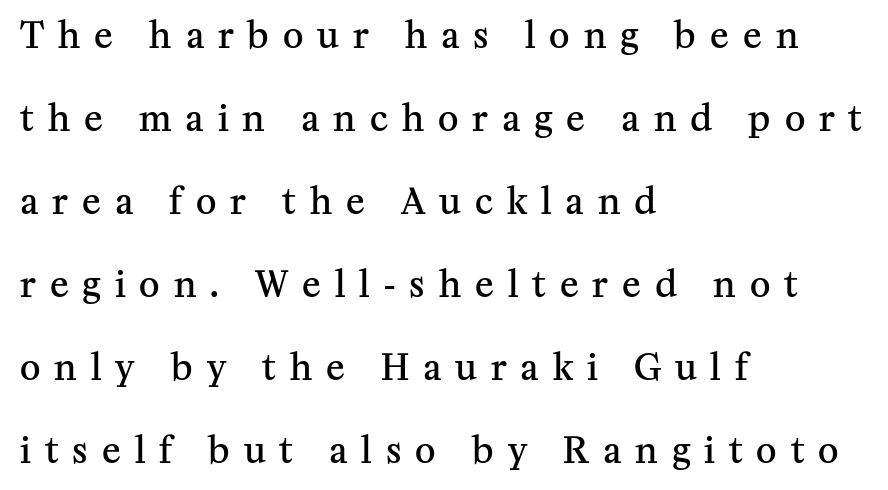
Letters rest on an invisible, unmarked baseline. Character widths vary here, with narrow letters taking less room than wide ones. To sum up the face: it has serifs. Does extra space separate the letters? Yes, quite a lot of it. Emphasis by weight is partial: semibold.
